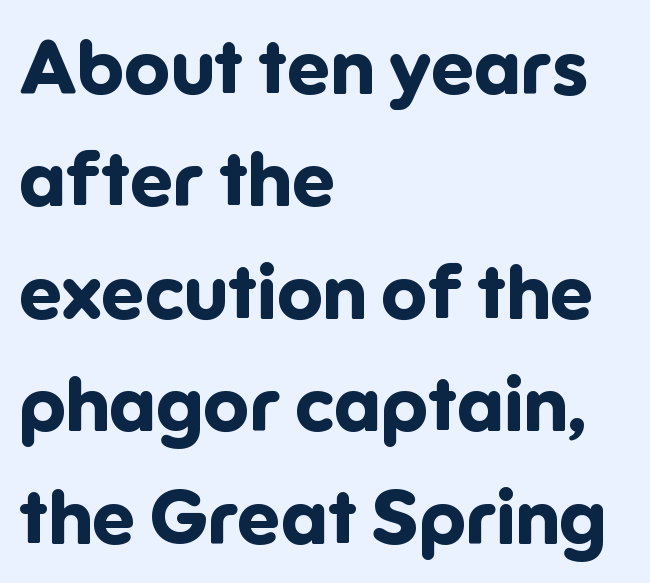
The image shows 76 px bold sans-serif type, upright; set left-aligned, normal line spacing (1.48x), normal letter spacing, not underlined; low stroke contrast and a medium x-height.
